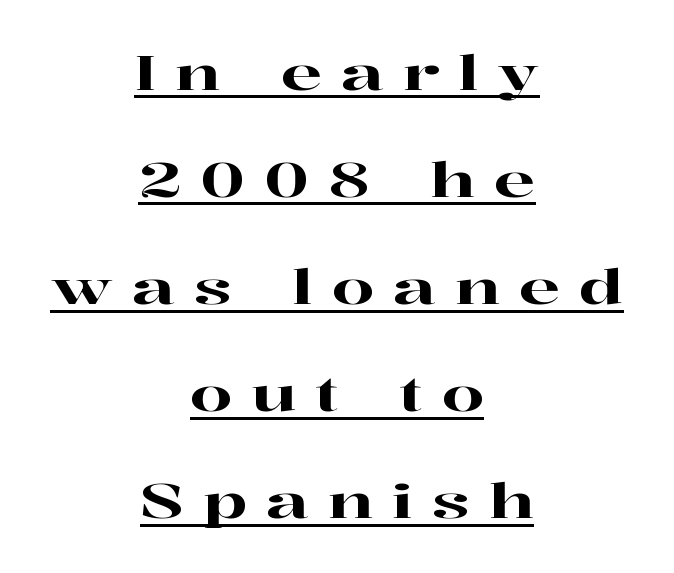
Q: Is the text italic (slanted)? A: No, it is upright.
Q: Is the typeface a serif or a sans-serif typeface? A: Serif.
Q: Is the text underlined? A: Yes.
Q: How is the paragraph aligned? A: Centered.
Q: Is the spacing between letters normal or unusually wide? A: Unusually wide.
Q: Is the spacing between lines tight, normal or loose? A: Loose.
Q: Width (condensed, normal, or wide)? A: Wide.
Q: Stroke contrast? A: High.
Q: x-height? A: Medium.
Q: Monospaced? A: No.
